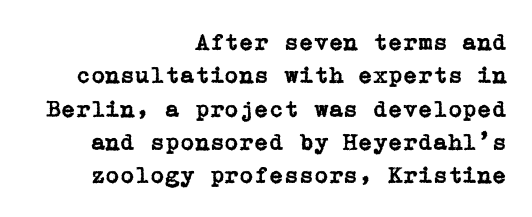
{"italic": "no", "underline": "no", "align": "right", "line_spacing": "normal", "line_spacing_ratio": 1.39, "letter_spacing": "normal", "letter_spacing_em": 0.0, "glyph_px": 24}
